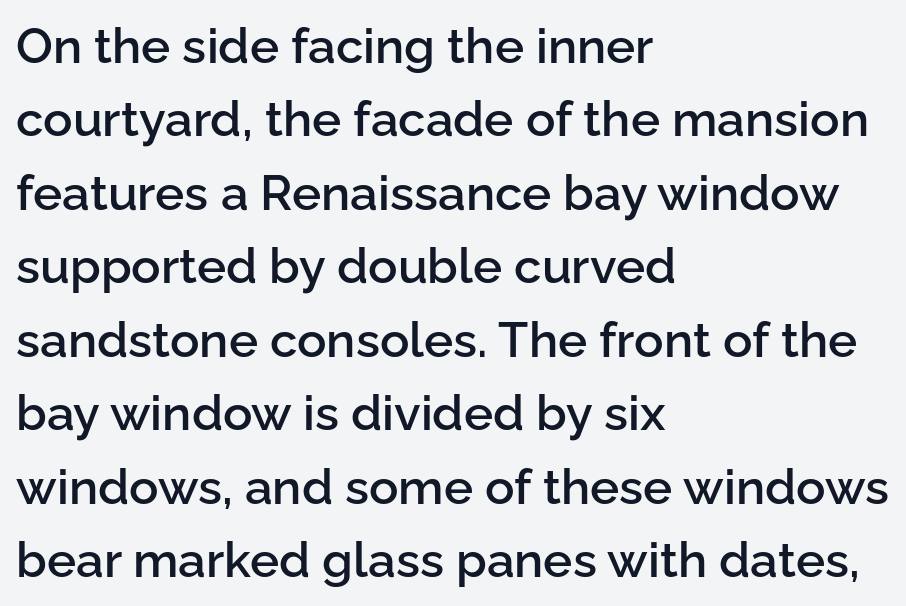
Nobody touched the tracking dial on this one. The block of text has a typical density, with ordinary space between rows. When letters stand straight like this, we call the style roman or upright. These lines stack with their left ends in a neat column.
